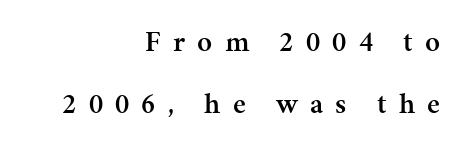
The image shows 29 px semibold serif type, upright; set right-aligned, loose line spacing (2.14x), unusually wide letter spacing (+0.42 em), not underlined; medium stroke contrast and a medium x-height.
